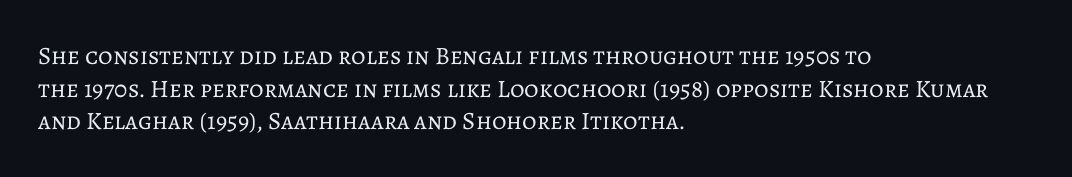
The image shows 25 px text type, upright; set left-aligned, normal line spacing (1.31x), normal letter spacing, not underlined.
